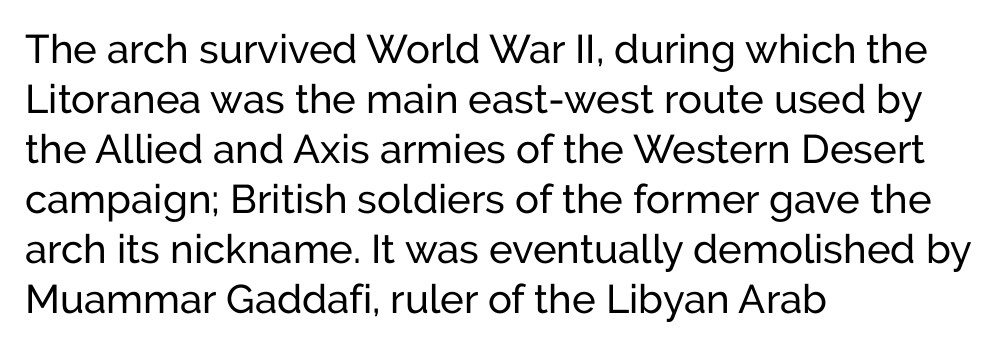
The image shows 40 px regular-weight sans-serif type, upright; set left-aligned, normal line spacing (1.25x), normal letter spacing, not underlined; low stroke contrast and a medium x-height.
